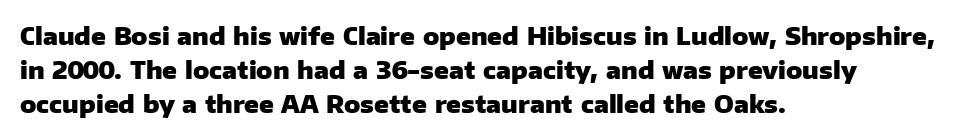
Check under the words: just untouched page. The lettering stays uniformly vertical, giving the passage a roman look. Does the weight exceed regular? Yes, all the way to bold. Leading: standard.
